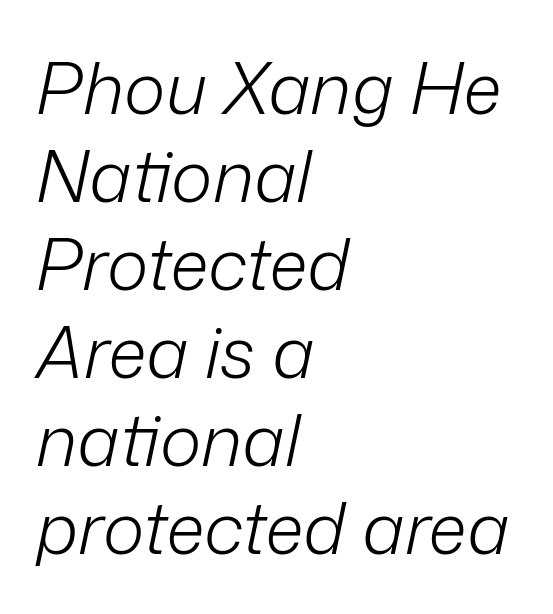
Bare-footed words on every line. Here the designer chose a conventional face with non-uniform glyph widths. No letter is thick-stroked: the sample isn't bold. The font's italic variant was chosen for this text. Which margin do the lines hug? The left one — the right edge is uneven. There is no visible air inserted between adjacent glyphs.
